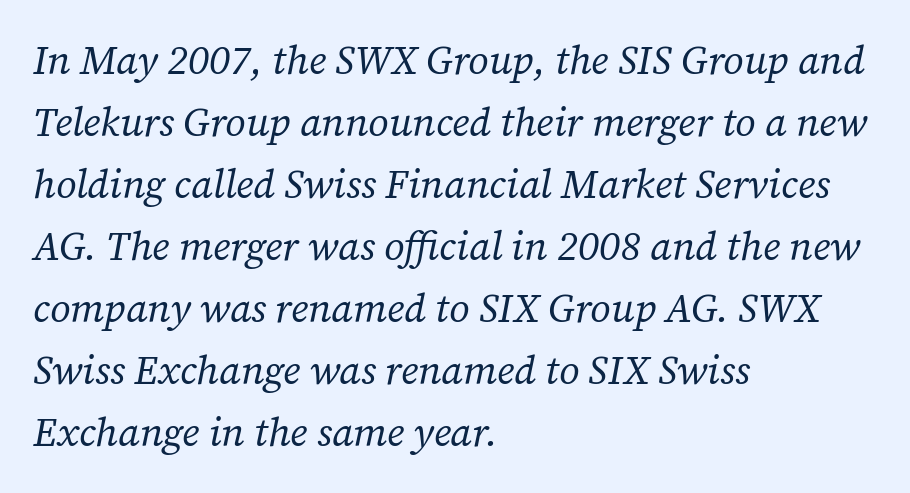
Little horizontal feet cap the strokes, marking this as serif type. The typesetter chose a ragged-right arrangement here. Check the space under the baseline: it is left empty. This sample uses plain, unmodified letter spacing. If you measured baseline to baseline, you'd find a middling distance.
